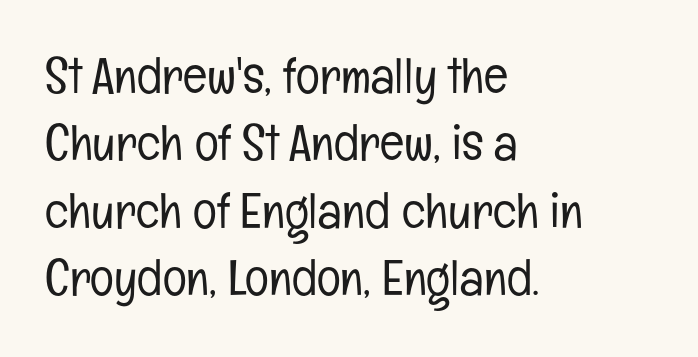
{"serif": "no", "italic": "no", "bold": "no", "weight": "light", "width": "condensed", "stroke_contrast": "low", "x_height": "medium", "monospaced": "no", "underline": "no", "align": "left", "line_spacing": "normal", "line_spacing_ratio": 1.35, "letter_spacing": "normal", "letter_spacing_em": 0.0, "glyph_px": 50}
